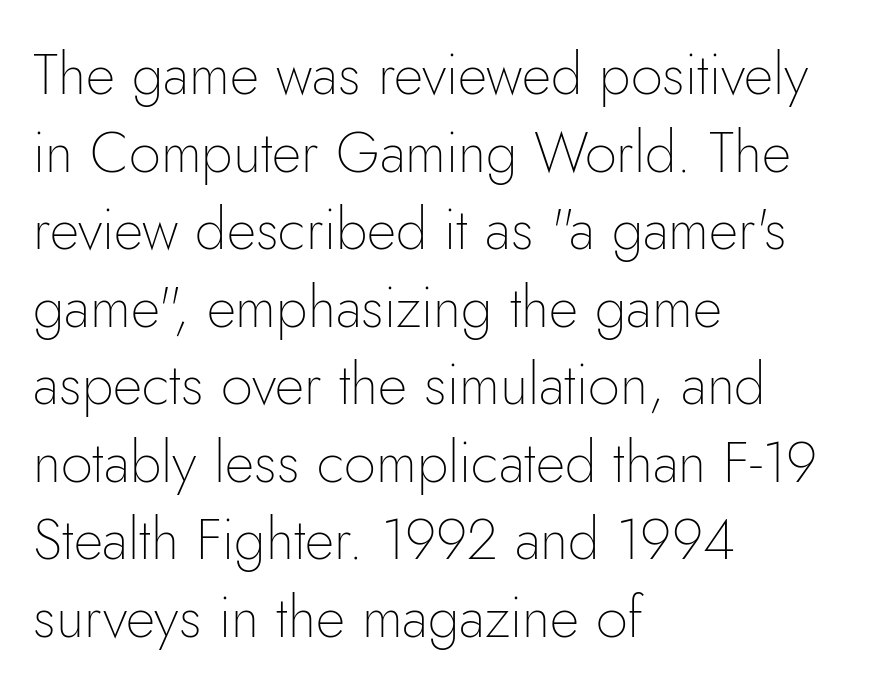
Q: Is the text bold? A: No.
Q: Is the text italic (slanted)? A: No, it is upright.
Q: Is the typeface a serif or a sans-serif typeface? A: Sans-serif.
Q: Is the text underlined? A: No.
Q: How is the paragraph aligned? A: Left-aligned.
Q: Is the spacing between letters normal or unusually wide? A: Normal.
Q: Is the spacing between lines tight, normal or loose? A: Normal.
Q: Width (condensed, normal, or wide)? A: Normal.
Q: Stroke contrast? A: Low.
Q: x-height? A: Small.
Q: Monospaced? A: No.
